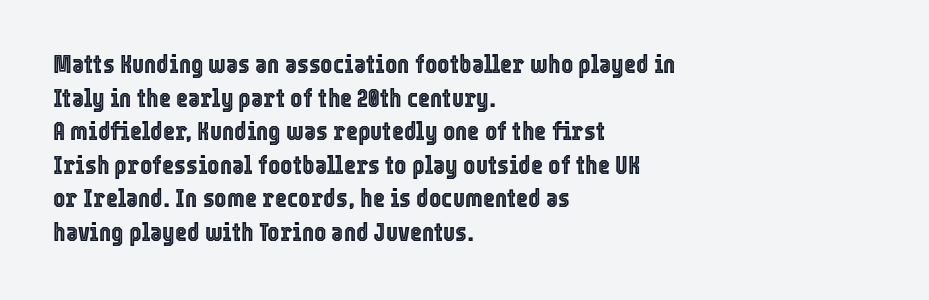
The image shows 26 px text type, upright; set left-aligned, normal line spacing (1.29x), normal letter spacing, not underlined.
